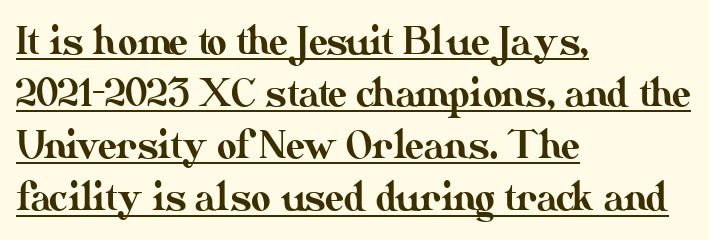
Glance below the letters and you will spot a drawn line. Each letter keeps its own natural width here, so spacing adapts to shape. If you drew a line through each stem, it would be perfectly vertical. Compared with a centered layout, this one pins lines to the left instead. Vertical spacing — default.
